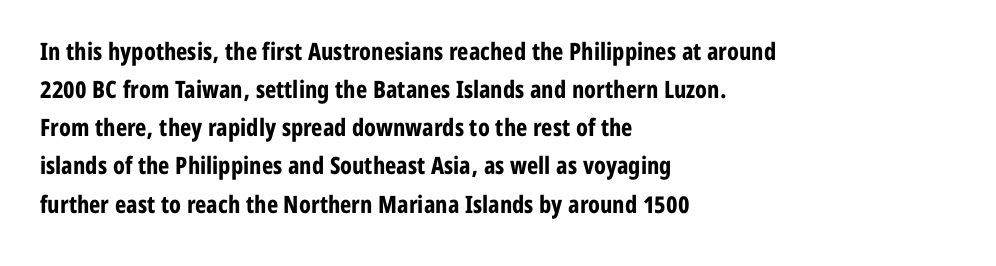
The image shows 24 px bold type, upright; set left-aligned, normal line spacing (1.59x), normal letter spacing, not underlined.
